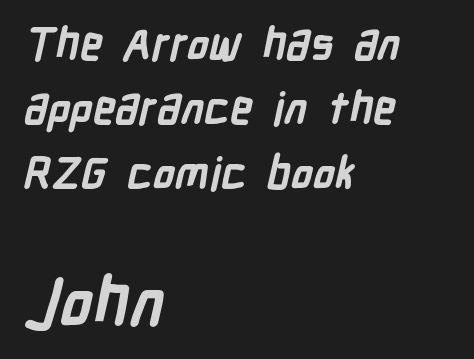
The image shows 67 px semibold, condensed sans-serif type; set left-aligned, normal line spacing (1.43x), normal letter spacing, not underlined; the second (bottom) block is 1.49x larger; low stroke contrast and a medium x-height.
